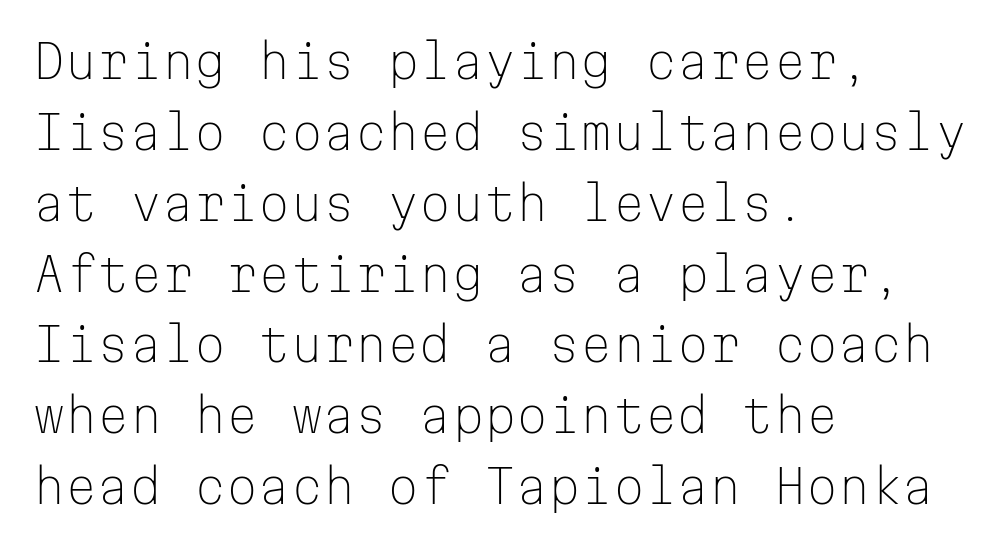
Vertical spacing — default. Tracking here is standard; glyphs follow each other at the usual distance. I'd call this a sans setting — the letters go barefoot. The area under the type is left untouched. The letters march in equal steps, a hallmark of fixed-pitch type. Each stroke keeps to a modest, everyday thickness or less.
